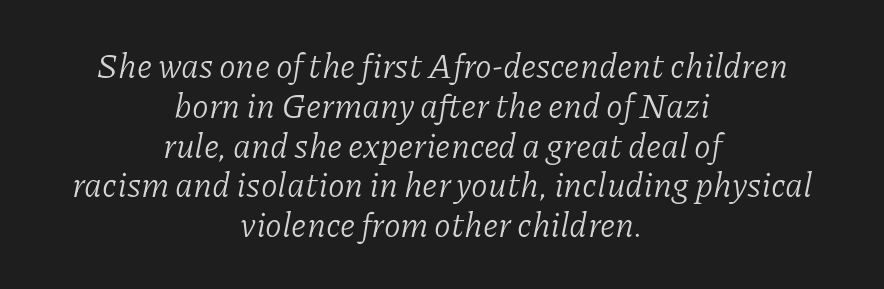
Check where the strokes stop: tiny serifs finish them off. Is the block centered? Yes — each line is placed symmetrically about the middle. Nobody touched the tracking dial on this one. The strokes carry an ordinary text weight at most. A bare baseline throughout the passage.
